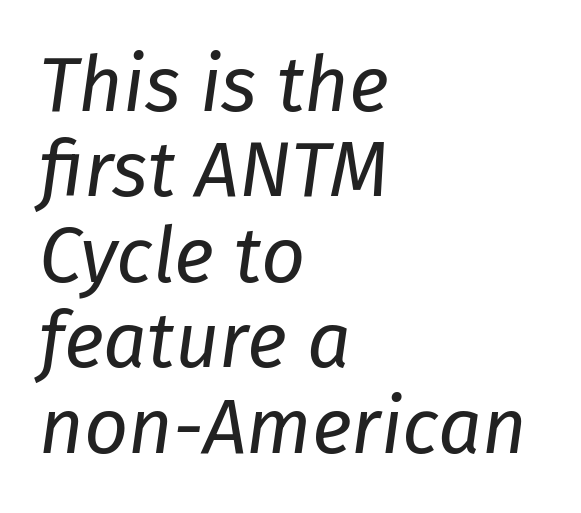
Quick note: italic. Do the characters align in a grid? No, the font is proportional. The compositor pushed each line to the left boundary. Short note: letters normally spaced. The space between consecutive lines is stingy.
